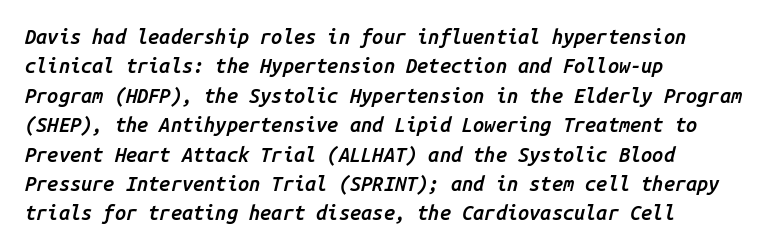
Emphasis by weight is partial: semibold. The paragraph has a hard left edge and a soft right edge. Underline: absent. This rendering leaves character spacing at its baseline value. The rendering applies a slant to the glyphs. Vertically, the passage feels balanced, rows spaced as you'd expect.
